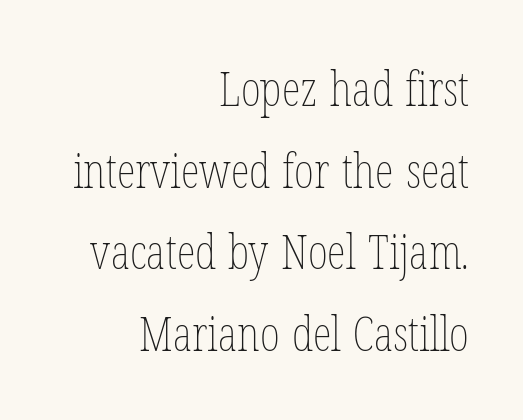
The image shows 48 px thin, condensed type, upright; set right-aligned, normal line spacing (1.7x), normal letter spacing, not underlined; low stroke contrast and a medium x-height.
